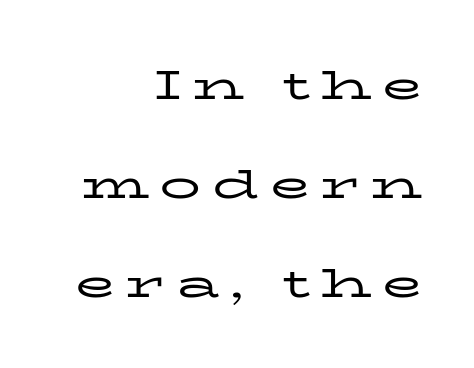
The image shows 41 px regular-weight, wide serif type, upright; set right-aligned, loose line spacing (2.42x), unusually wide letter spacing (+0.25 em), not underlined; low stroke contrast and a medium x-height.
